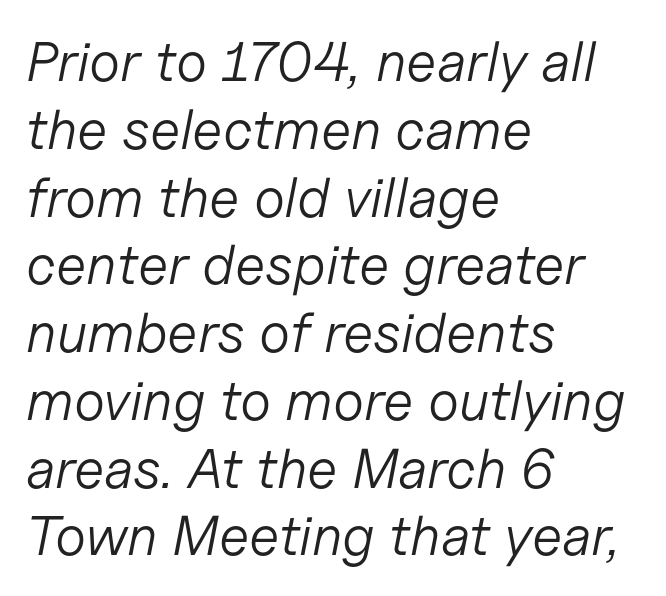
The image shows 56 px light type, italic (leaning right); set left-aligned, line spacing 1.21x, normal letter spacing, not underlined; low stroke contrast and a medium x-height.
